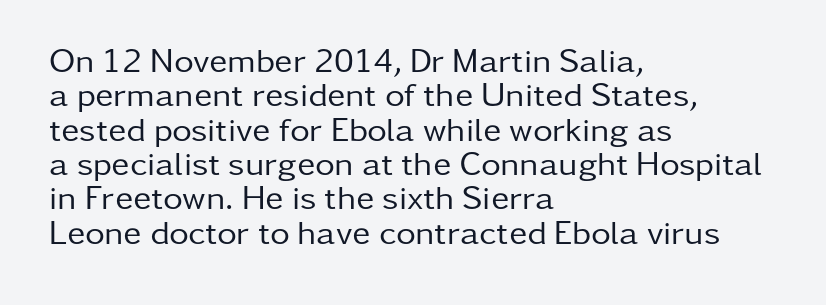
{"serif": "no", "italic": "no", "bold": "no", "weight": "regular", "width": "normal", "stroke_contrast": "low", "x_height": "medium", "monospaced": "no", "underline": "no", "align": "left", "line_spacing": "tight", "line_spacing_ratio": 1.01, "letter_spacing": "normal", "letter_spacing_em": 0.0, "glyph_px": 34}
